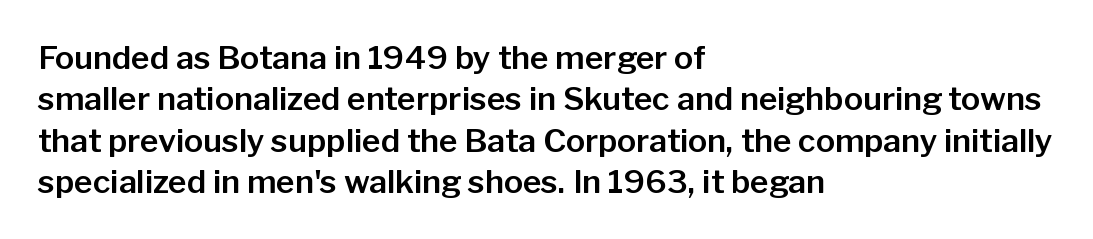
Q: Is the text italic (slanted)? A: No, it is upright.
Q: Is the typeface a serif or a sans-serif typeface? A: Sans-serif.
Q: Is the text underlined? A: No.
Q: How is the paragraph aligned? A: Left-aligned.
Q: Is the spacing between letters normal or unusually wide? A: Normal.
Q: Is the spacing between lines tight, normal or loose? A: Normal.
Q: Width (condensed, normal, or wide)? A: Normal.
Q: Stroke contrast? A: Low.
Q: x-height? A: Medium.
Q: Monospaced? A: No.
